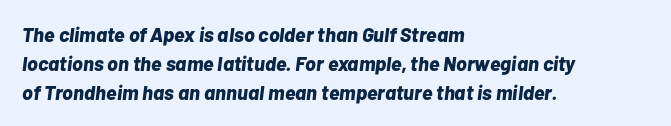
{"italic": "yes", "lean": "right", "slant_degrees": 7, "bold": "yes", "underline": "no", "align": "left", "line_spacing": "normal", "line_spacing_ratio": 1.44, "letter_spacing": "normal", "letter_spacing_em": 0.0, "glyph_px": 20}
